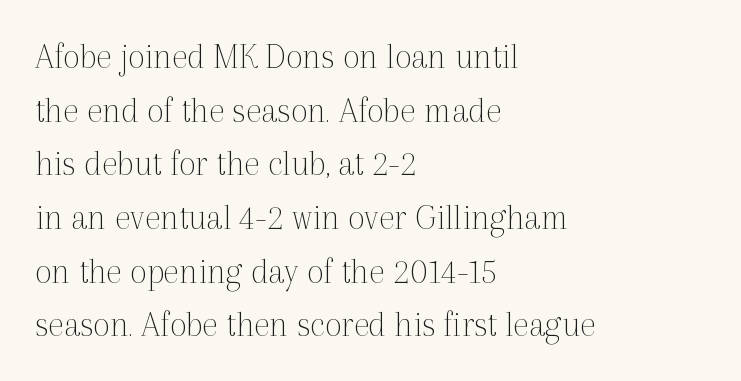
{"serif": "yes", "italic": "no", "bold": "no", "weight": "thin", "width": "normal", "x_height": "medium", "monospaced": "no", "underline": "no", "align": "left", "line_spacing": "normal", "line_spacing_ratio": 1.45, "letter_spacing": "normal", "letter_spacing_em": 0.0, "glyph_px": 37}
